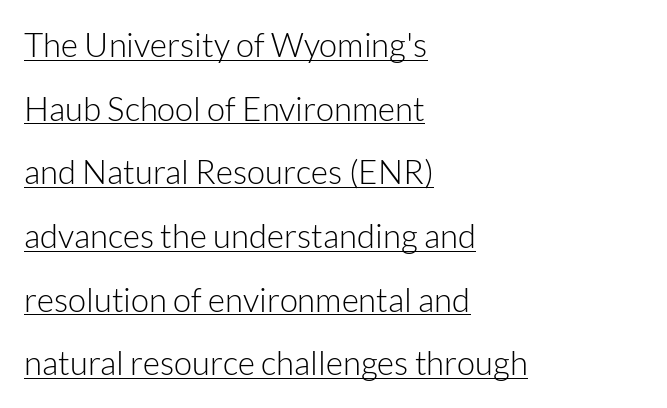
Q: Is the text bold? A: No.
Q: Is the text italic (slanted)? A: No, it is upright.
Q: Is the typeface a serif or a sans-serif typeface? A: Sans-serif.
Q: Is the text underlined? A: Yes.
Q: How is the paragraph aligned? A: Left-aligned.
Q: Is the spacing between letters normal or unusually wide? A: Normal.
Q: Is the spacing between lines tight, normal or loose? A: Loose.
Q: Width (condensed, normal, or wide)? A: Normal.
Q: Stroke contrast? A: Low.
Q: x-height? A: Medium.
Q: Monospaced? A: No.
